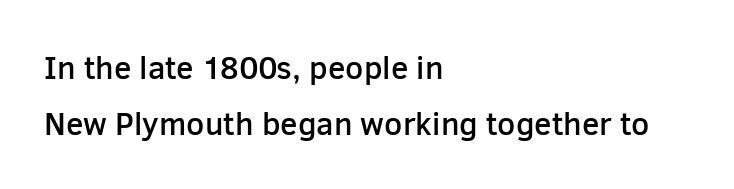
The image shows 32 px semibold sans-serif type, upright; set left-aligned, line spacing 1.76x, normal letter spacing, not underlined; low stroke contrast and a medium x-height.
